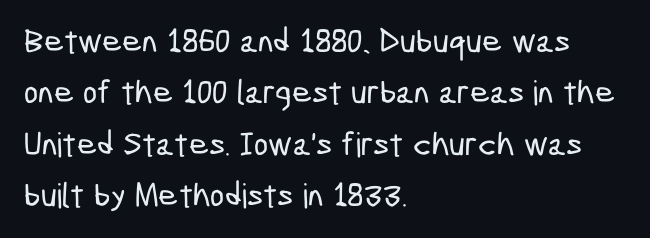
{"serif": "no", "width": "condensed", "stroke_contrast": "low", "x_height": "medium", "monospaced": "no", "underline": "no", "align": "left", "line_spacing": "normal", "line_spacing_ratio": 1.51, "letter_spacing": "normal", "letter_spacing_em": 0.0, "glyph_px": 34}
